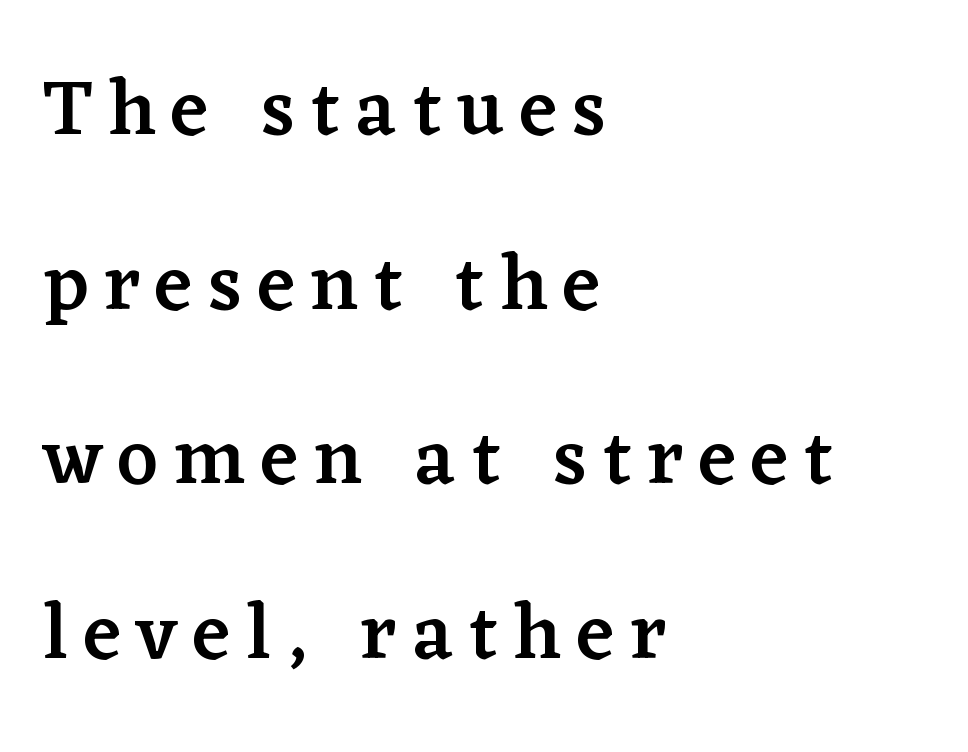
The image shows 79 px semibold serif type, upright; set left-aligned, loose line spacing (2.21x), unusually wide letter spacing (+0.2 em), not underlined; low stroke contrast and a medium x-height.
